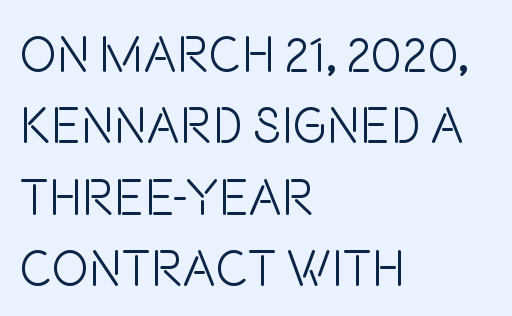
{"serif": "no", "italic": "no", "bold": "no", "weight": "light", "width": "condensed", "stroke_contrast": "low", "x_height": "large", "monospaced": "no", "underline": "no", "align": "left", "line_spacing": "normal", "line_spacing_ratio": 1.43, "letter_spacing": "normal", "letter_spacing_em": 0.0, "glyph_px": 50}
